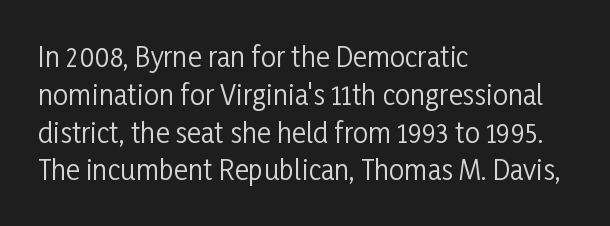
The image shows 27 px text type, upright; set left-aligned, normal line spacing (1.4x), normal letter spacing, not underlined.
